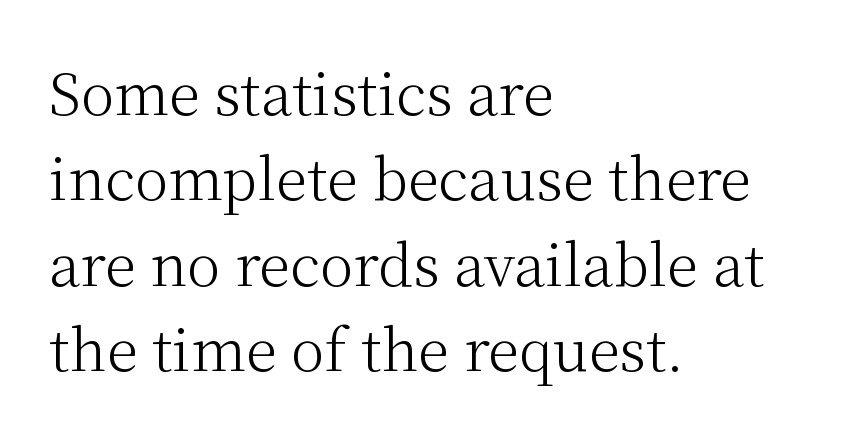
The image shows 57 px light serif type, upright; set left-aligned, normal line spacing (1.5x), normal letter spacing, not underlined; medium stroke contrast and a medium x-height.
